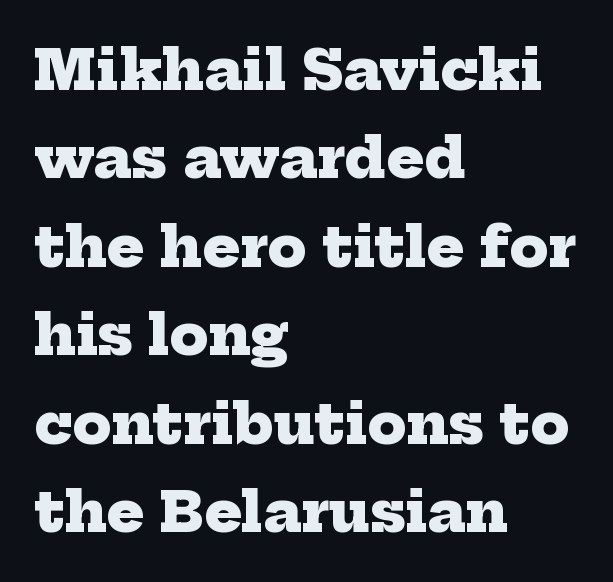
{"serif": "yes", "bold": "yes", "weight": "heavy", "width": "normal", "stroke_contrast": "low", "x_height": "medium", "monospaced": "no", "underline": "no", "align": "left", "line_spacing": "normal", "line_spacing_ratio": 1.58, "letter_spacing": "normal", "letter_spacing_em": 0.0, "glyph_px": 56}
